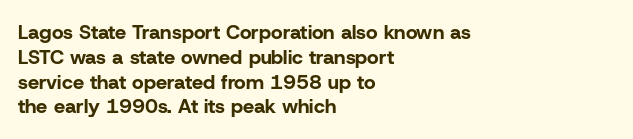
Line starts are locked; line ends wander. Tracking value appears to be zero — textbook default spacing. Style check: upright. Rule under the text: the space is simply empty. Heavy-handed strokes throughout: this text is bold.
